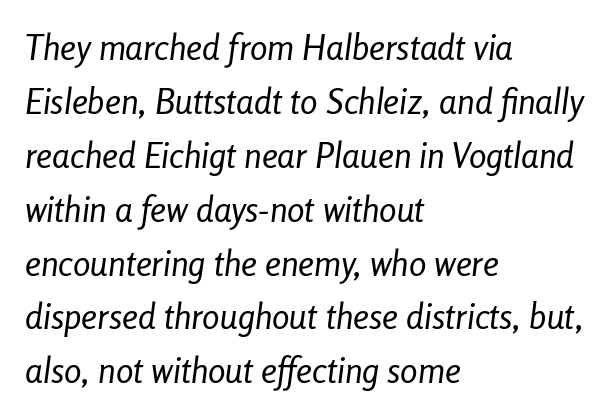
Q: Is the text bold? A: No.
Q: Is the text italic (slanted)? A: Yes, it leans right by about 8 degrees.
Q: Is the text underlined? A: No.
Q: How is the paragraph aligned? A: Left-aligned.
Q: Is the spacing between letters normal or unusually wide? A: Normal.
Q: Is the spacing between lines tight, normal or loose? A: Normal.
Q: Width (condensed, normal, or wide)? A: Condensed.
Q: Stroke contrast? A: Low.
Q: x-height? A: Medium.
Q: Monospaced? A: No.
